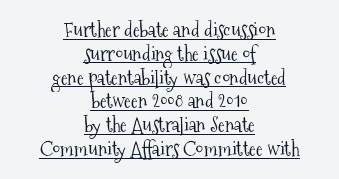
Notice how a bar underscores the lettering throughout. Counters stay open thanks to moderate or lighter strokes. The specimen reads as upright at a glance. Look at the tracking — it's just the regular setting, nothing added.
